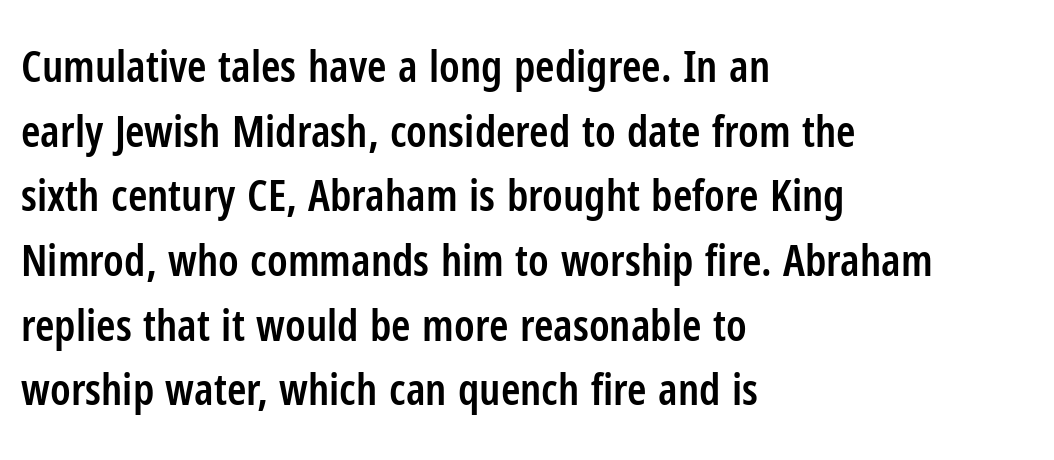
{"serif": "no", "italic": "no", "bold": "semi", "weight": "semibold", "width": "condensed", "stroke_contrast": "low", "x_height": "medium", "monospaced": "no", "underline": "no", "align": "left", "line_spacing": "normal", "line_spacing_ratio": 1.47, "letter_spacing": "normal", "letter_spacing_em": 0.0, "glyph_px": 44}
